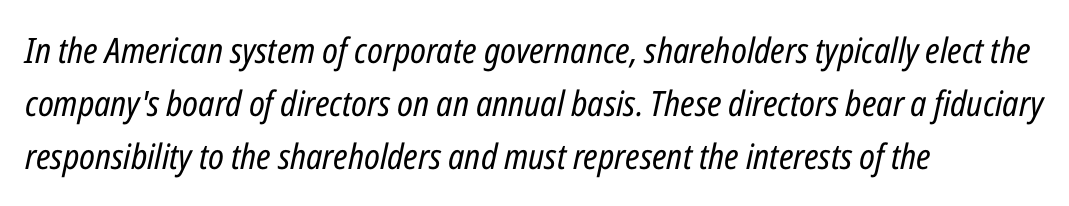
{"italic": "yes", "lean": "right", "slant_degrees": 12, "bold": "no", "weight": "regular", "width": "condensed", "stroke_contrast": "low", "x_height": "medium", "monospaced": "no", "underline": "no", "align": "left", "line_spacing": "normal", "line_spacing_ratio": 1.52, "letter_spacing": "normal", "letter_spacing_em": 0.0, "glyph_px": 35}
